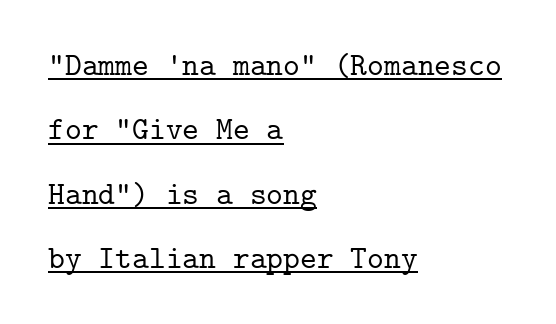
Q: Is the text italic (slanted)? A: No, it is upright.
Q: Is the typeface a serif or a sans-serif typeface? A: Serif.
Q: Is the text underlined? A: Yes.
Q: How is the paragraph aligned? A: Left-aligned.
Q: Is the spacing between letters normal or unusually wide? A: Normal.
Q: Is the spacing between lines tight, normal or loose? A: Loose.
Q: Width (condensed, normal, or wide)? A: Normal.
Q: Stroke contrast? A: Low.
Q: x-height? A: Medium.
Q: Monospaced? A: Yes.
